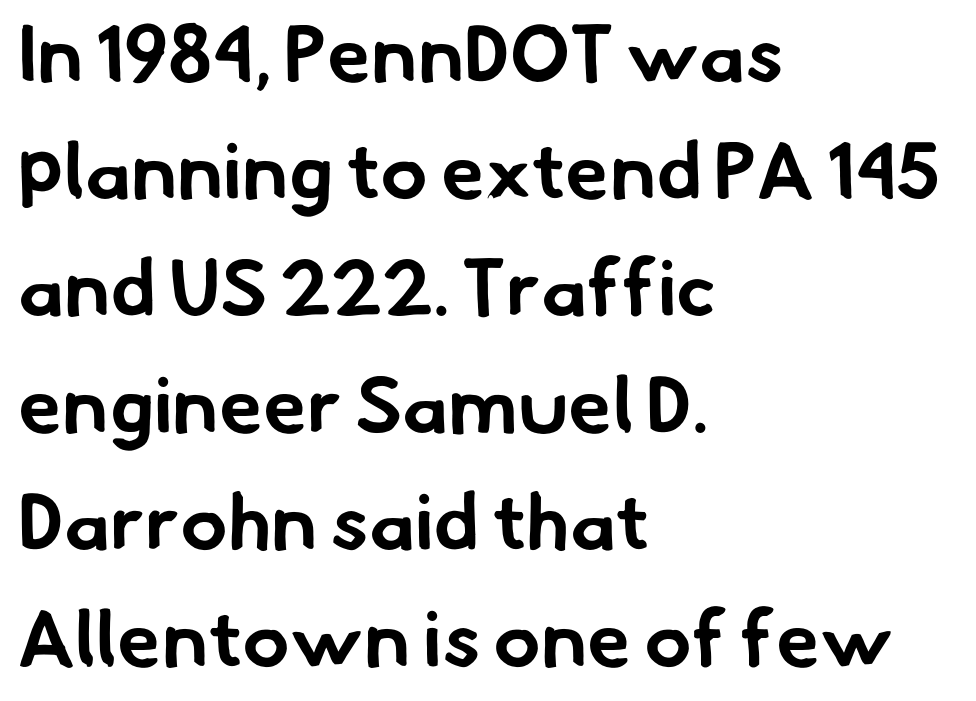
Plain, unruled lines of type. In terms of leading, this rendering sits right in the middle. Plenty of ink on the page — the face is bold. Caption: standard tracking, unaltered. The face used here is proportionally spaced, like ordinary book or web type. Nope, no serifs anywhere on these letters.
